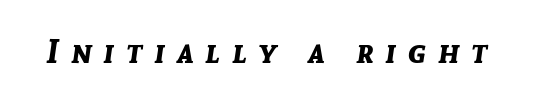
{"italic": "yes", "lean": "right", "slant_degrees": 8, "bold": "yes", "weight": "bold", "width": "normal", "stroke_contrast": "low", "x_height": "medium", "monospaced": "no", "underline": "no", "letter_spacing": "wide", "letter_spacing_em": 0.36, "glyph_px": 33}
